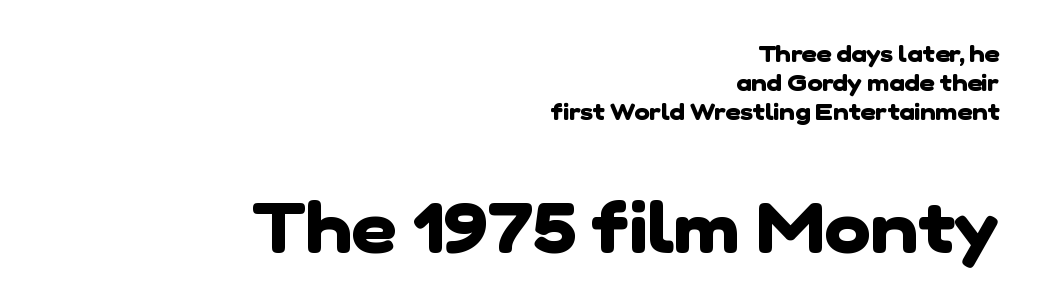
{"serif": "no", "bold": "yes", "weight": "heavy", "width": "normal", "stroke_contrast": "low", "x_height": "medium", "monospaced": "no", "underline": "no", "align": "right", "line_spacing": "normal", "line_spacing_ratio": 1.27, "letter_spacing": "normal", "letter_spacing_em": 0.0, "larger_block": "second", "size_ratio": 3.04, "glyph_px": 70}
